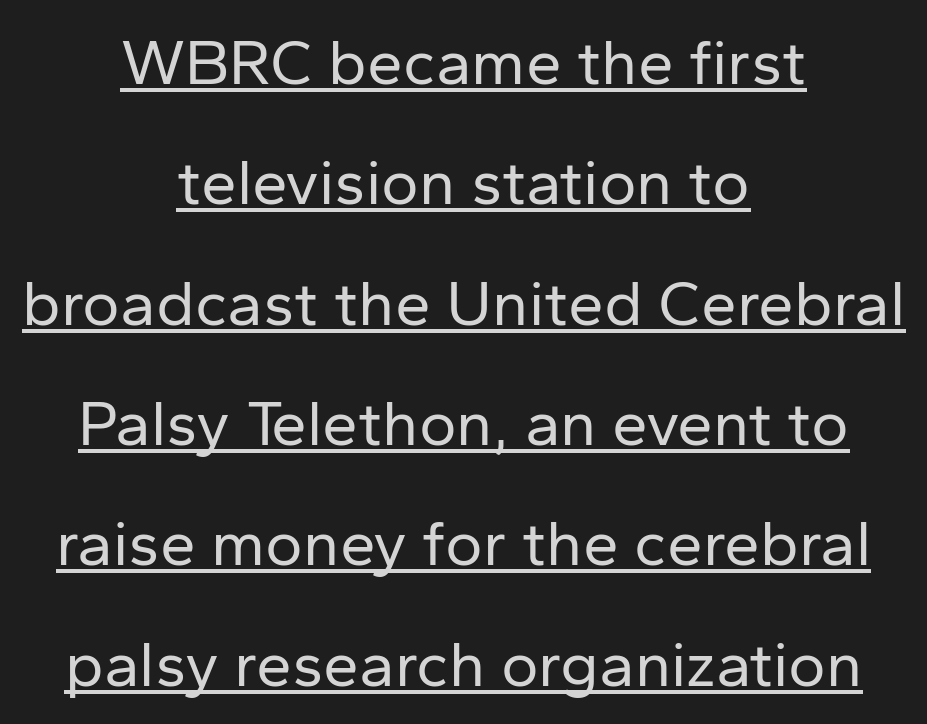
In terms of posture, this sample is upright. Here the glyphs are tracked normally, forming tight word shapes. Spacing verdict: proportional, widths tailored to each character. Stroke mass is kept to a normal reading level or below. Are there feet on the stems? There aren't — it's a sans. The words here are underlined.
